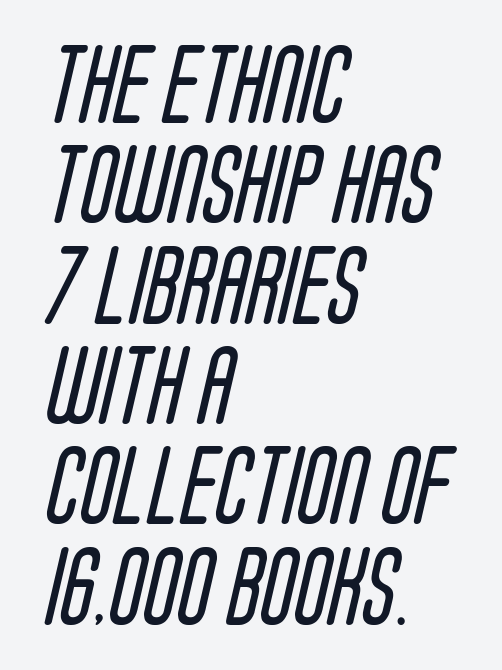
{"serif": "no", "bold": "no", "weight": "regular", "width": "condensed", "stroke_contrast": "low", "x_height": "large", "monospaced": "no", "underline": "no", "align": "left", "line_spacing": "normal", "line_spacing_ratio": 1.27, "letter_spacing": "normal", "letter_spacing_em": 0.0, "glyph_px": 79}
